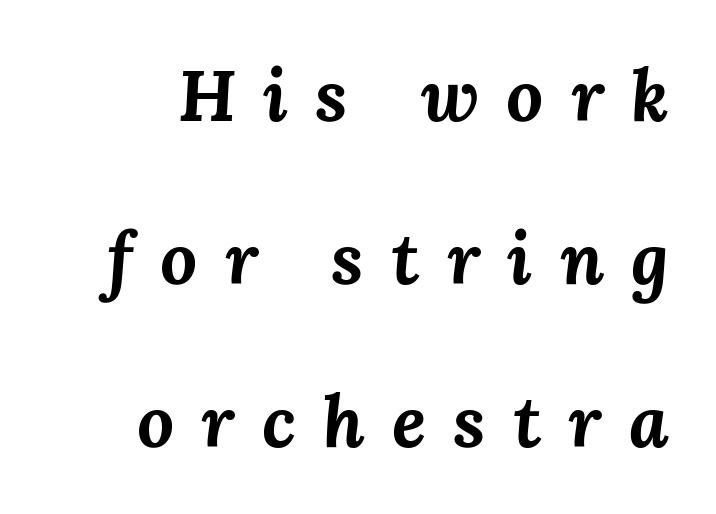
Is this a fixed-width face? No — the glyphs have proportional, varying widths. Rule under the text: the space is simply empty. The characters look thick and weighty, a clear bold. Interline gaps are noticeably wide in this sample.
